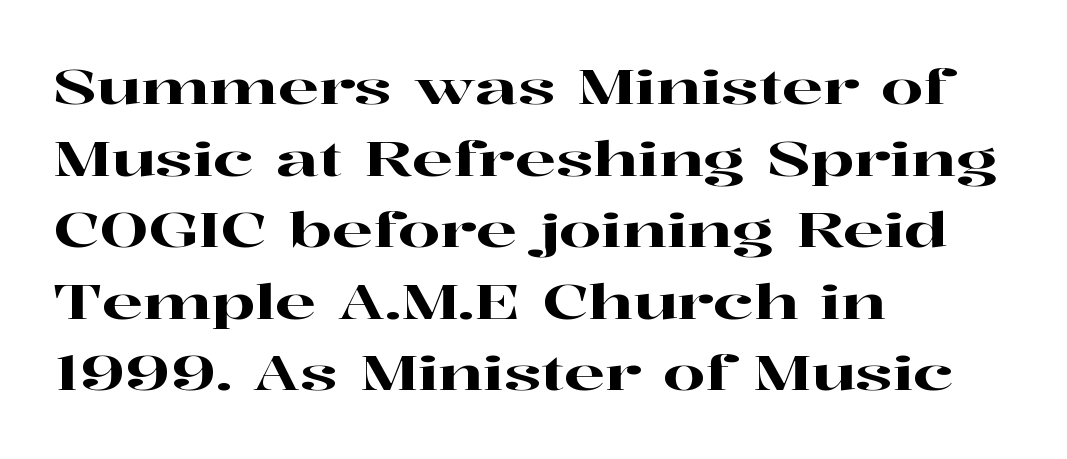
The image shows 48 px wide serif type, upright; set left-aligned, normal line spacing (1.49x), normal letter spacing, not underlined; high stroke contrast and a medium x-height.
